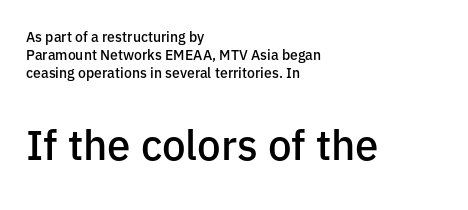
The image shows 42 px semibold sans-serif type, upright; set left-aligned, normal line spacing (1.28x), normal letter spacing, not underlined; the second (bottom) block is 3.0x larger; low stroke contrast and a medium x-height.
